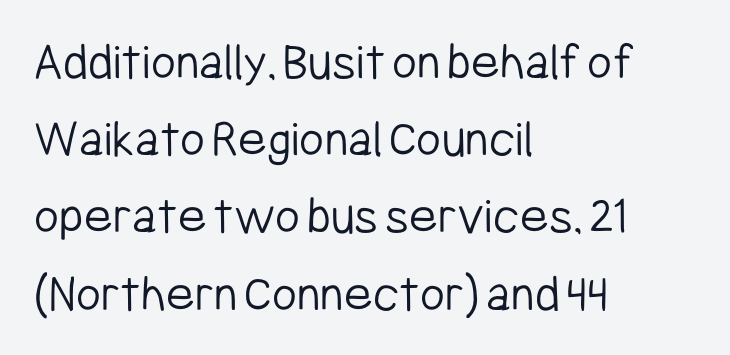
Q: Is the text bold? A: No.
Q: Is the text italic (slanted)? A: No, it is upright.
Q: Is the typeface a serif or a sans-serif typeface? A: Sans-serif.
Q: Is the text underlined? A: No.
Q: How is the paragraph aligned? A: Left-aligned.
Q: Is the spacing between letters normal or unusually wide? A: Normal.
Q: Is the spacing between lines tight, normal or loose? A: Normal.
Q: Width (condensed, normal, or wide)? A: Condensed.
Q: Stroke contrast? A: Low.
Q: x-height? A: Medium.
Q: Monospaced? A: No.
